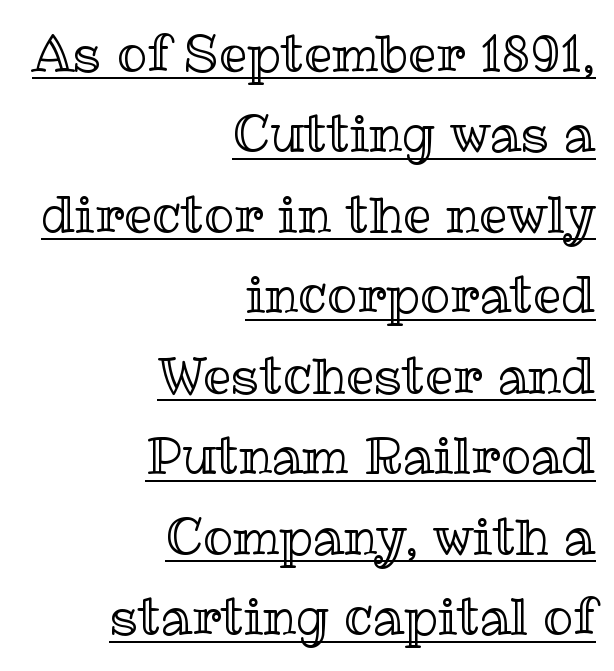
Is the block centered? No — it sits flush against the right margin. Ascenders rise straight up at ninety degrees. Underlined type. Characters follow at the spacing the type designer built in. Varying glyph widths throughout — classic text-font behaviour.
